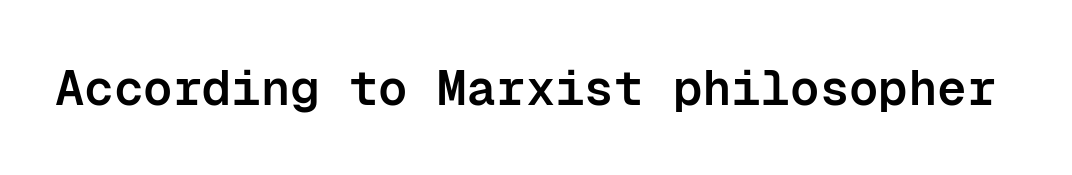
Q: Is the text bold? A: Semi-bold.
Q: Is the text italic (slanted)? A: No, it is upright.
Q: Is the typeface a serif or a sans-serif typeface? A: Sans-serif.
Q: Is the text underlined? A: No.
Q: Is the spacing between letters normal or unusually wide? A: Normal.
Q: Width (condensed, normal, or wide)? A: Normal.
Q: Stroke contrast? A: Low.
Q: x-height? A: Medium.
Q: Monospaced? A: Yes.
